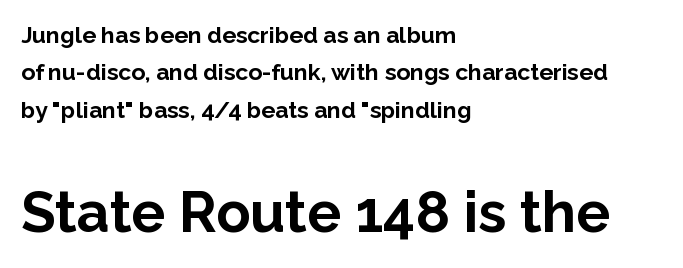
{"serif": "no", "italic": "no", "bold": "yes", "weight": "bold", "width": "normal", "stroke_contrast": "low", "x_height": "medium", "monospaced": "no", "underline": "no", "align": "left", "line_spacing": "normal", "line_spacing_ratio": 1.62, "letter_spacing": "normal", "letter_spacing_em": 0.0, "larger_block": "second", "size_ratio": 2.48, "glyph_px": 57}
